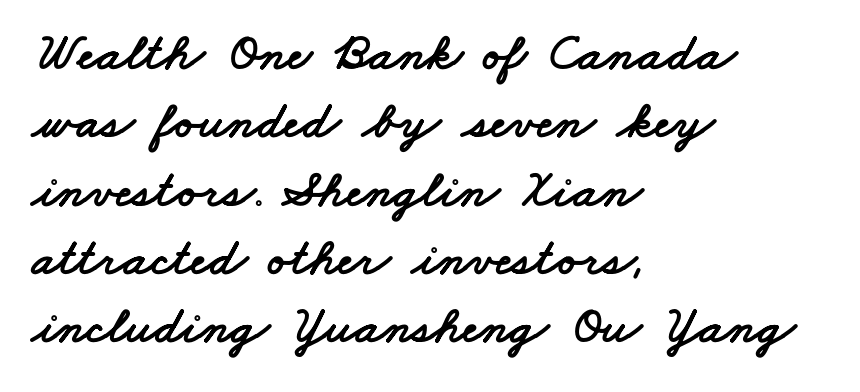
{"serif": "no", "width": "wide", "stroke_contrast": "low", "x_height": "small", "monospaced": "no", "underline": "no", "align": "left", "line_spacing": "normal", "line_spacing_ratio": 1.29, "letter_spacing": "normal", "letter_spacing_em": 0.0, "glyph_px": 53}
